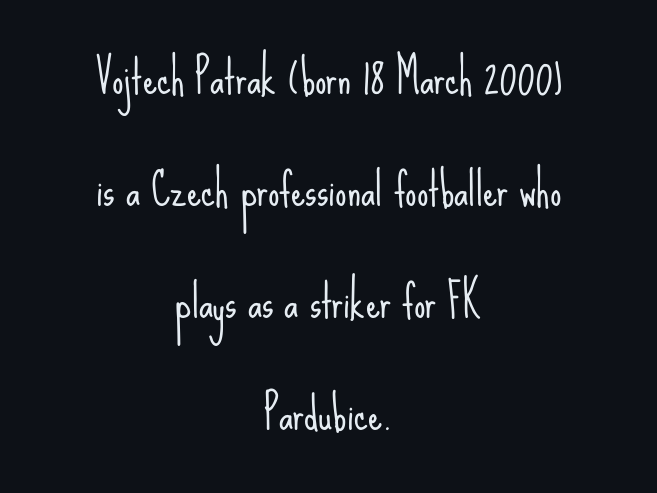
Q: Is the text bold? A: No.
Q: Is the text italic (slanted)? A: No, it is upright.
Q: Is the typeface a serif or a sans-serif typeface? A: Sans-serif.
Q: Is the text underlined? A: No.
Q: How is the paragraph aligned? A: Centered.
Q: Is the spacing between letters normal or unusually wide? A: Normal.
Q: Is the spacing between lines tight, normal or loose? A: Loose.
Q: Width (condensed, normal, or wide)? A: Condensed.
Q: Stroke contrast? A: Low.
Q: x-height? A: Small.
Q: Monospaced? A: No.
